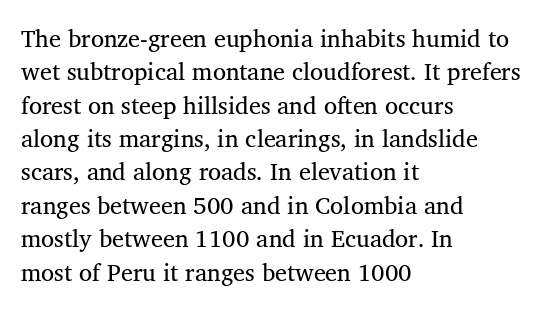
{"italic": "no", "bold": "no", "underline": "no", "align": "left", "line_spacing": "normal", "line_spacing_ratio": 1.39, "letter_spacing": "normal", "letter_spacing_em": 0.0, "glyph_px": 24}
